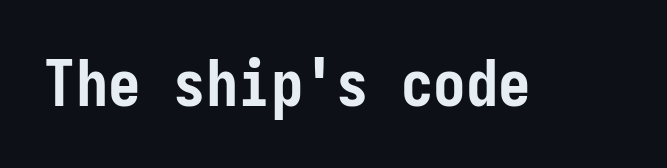
Q: Is the text bold? A: Yes.
Q: Is the text italic (slanted)? A: No, it is upright.
Q: Is the typeface a serif or a sans-serif typeface? A: Sans-serif.
Q: Is the text underlined? A: No.
Q: Is the spacing between letters normal or unusually wide? A: Normal.
Q: Width (condensed, normal, or wide)? A: Condensed.
Q: Stroke contrast? A: Low.
Q: x-height? A: Medium.
